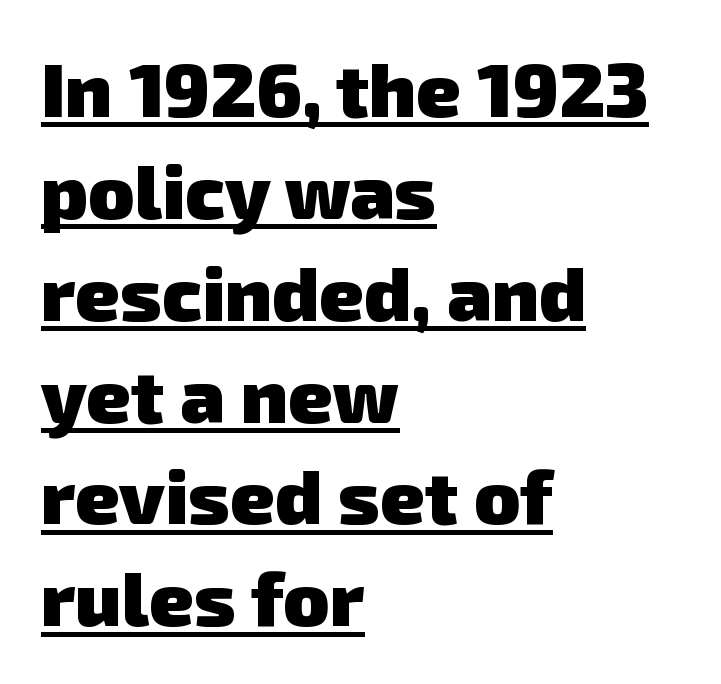
Q: Is the text bold? A: Yes.
Q: Is the typeface a serif or a sans-serif typeface? A: Sans-serif.
Q: Is the text underlined? A: Yes.
Q: How is the paragraph aligned? A: Left-aligned.
Q: Is the spacing between letters normal or unusually wide? A: Normal.
Q: Is the spacing between lines tight, normal or loose? A: Normal.
Q: Width (condensed, normal, or wide)? A: Normal.
Q: Stroke contrast? A: Low.
Q: x-height? A: Medium.
Q: Monospaced? A: No.
